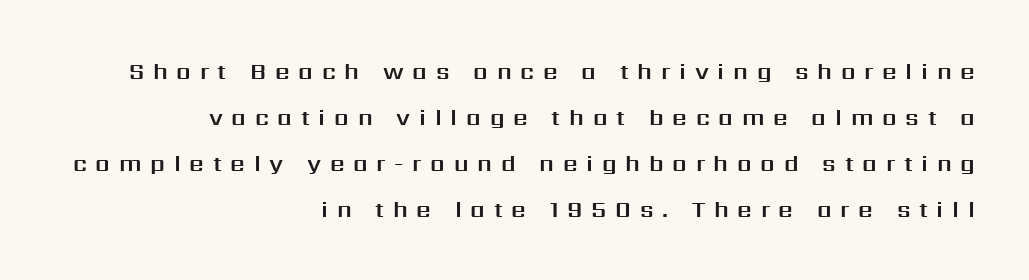
The image shows 23 px text type, upright; set right-aligned, loose line spacing (2.0x), unusually wide letter spacing (+0.38 em), not underlined.
